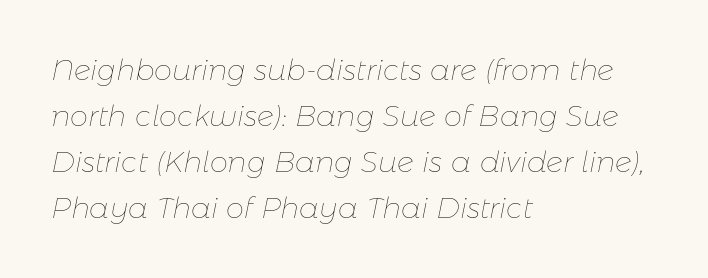
{"italic": "yes", "lean": "right", "slant_degrees": 11, "bold": "no", "weight": "thin", "width": "normal", "stroke_contrast": "low", "x_height": "medium", "monospaced": "no", "underline": "no", "align": "left", "line_spacing": "normal", "line_spacing_ratio": 1.59, "letter_spacing": "normal", "letter_spacing_em": 0.0, "glyph_px": 29}
